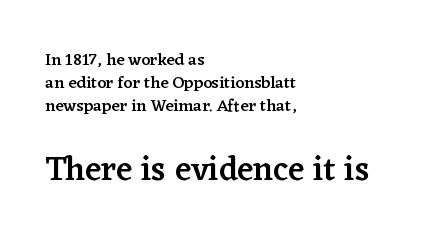
Note the varied advance widths — an 'i' is clearly narrower than an 'm'. The font is running at a semibold setting, under full bold. Bigger letters appear in the bottom chunk; the top chunk is reduced. What kind of face is this? One with serifs. The type is set solid horizontally, with unmodified tracking.
